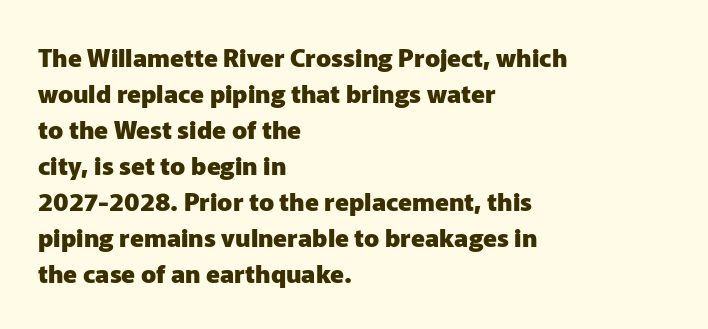
Q: Is the text bold? A: Yes.
Q: Is the text italic (slanted)? A: No, it is upright.
Q: Is the text underlined? A: No.
Q: How is the paragraph aligned? A: Left-aligned.
Q: Is the spacing between letters normal or unusually wide? A: Normal.
Q: Is the spacing between lines tight, normal or loose? A: Normal.
